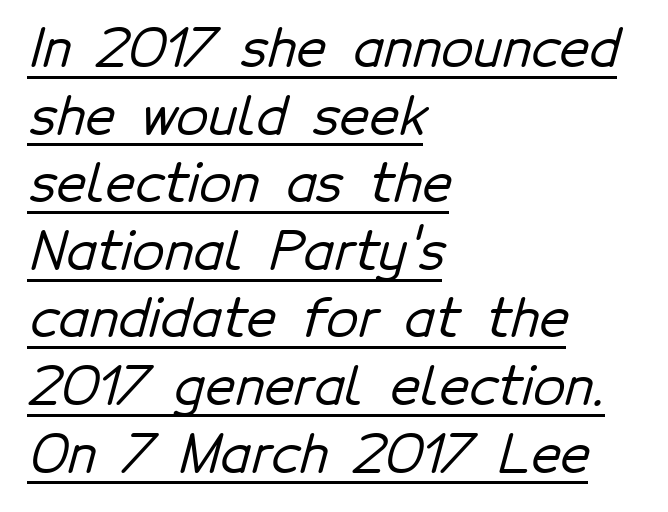
What stands out about the letter spacing? Nothing — it is the standard amount. The rendering uses natural spacing where letterforms have individual widths. Whoever set this chose a conventional vertical rhythm. This sample uses a sans-serif face. The paragraph has a hard left edge and a soft right edge. Underline: present.
